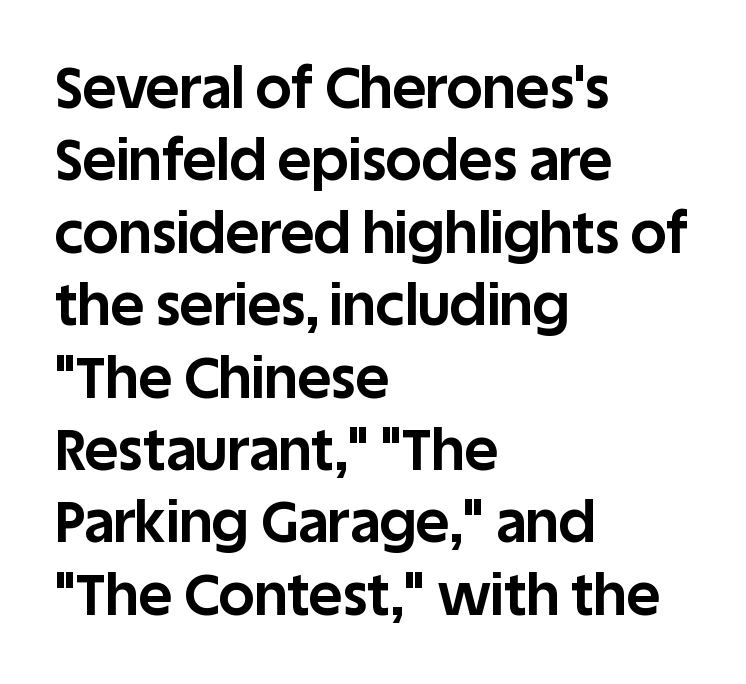
{"serif": "no", "italic": "no", "bold": "yes", "weight": "bold", "width": "normal", "stroke_contrast": "low", "x_height": "large", "monospaced": "no", "underline": "no", "align": "left", "line_spacing": "normal", "line_spacing_ratio": 1.27, "letter_spacing": "normal", "letter_spacing_em": 0.0, "glyph_px": 57}
